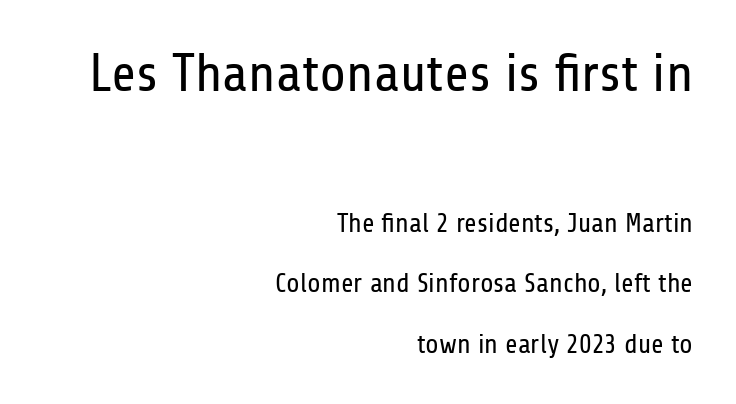
The image shows 54 px regular-weight, condensed sans-serif type, upright; set right-aligned, loose line spacing (2.25x), normal letter spacing, not underlined; the first (top) block is 2.0x larger; low stroke contrast and a medium x-height.
